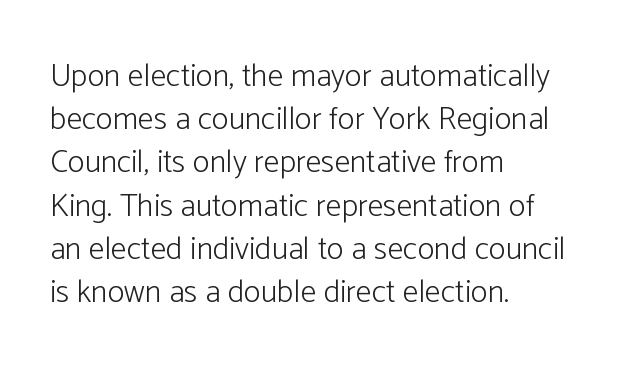
Q: Is the text bold? A: No.
Q: Is the text italic (slanted)? A: No, it is upright.
Q: Is the typeface a serif or a sans-serif typeface? A: Sans-serif.
Q: Is the text underlined? A: No.
Q: How is the paragraph aligned? A: Left-aligned.
Q: Is the spacing between letters normal or unusually wide? A: Normal.
Q: Is the spacing between lines tight, normal or loose? A: Normal.
Q: Width (condensed, normal, or wide)? A: Normal.
Q: Stroke contrast? A: Low.
Q: x-height? A: Medium.
Q: Monospaced? A: No.
